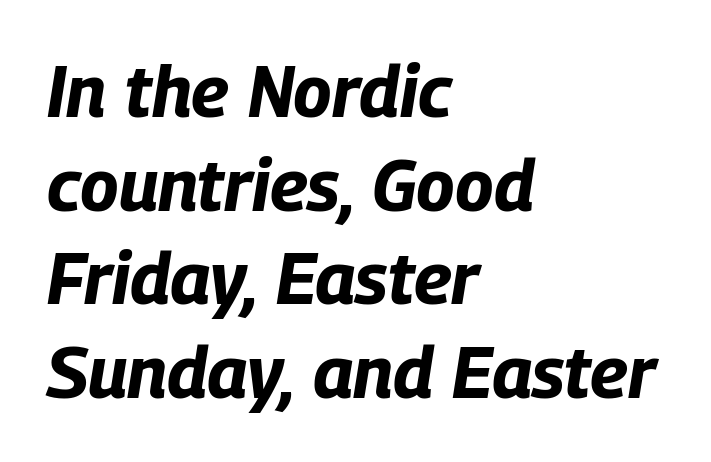
The image shows 72 px bold, condensed type, italic (leaning right); set left-aligned, normal line spacing (1.3x), normal letter spacing, not underlined; low stroke contrast and a large x-height.
